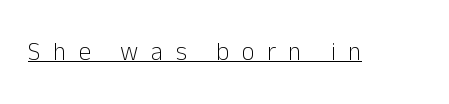
{"italic": "no", "bold": "no", "underline": "yes", "letter_spacing": "wide", "letter_spacing_em": 0.5, "glyph_px": 25}
